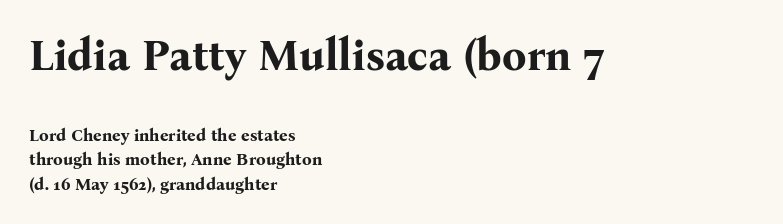
The image shows 43 px bold serif type, upright; set left-aligned, normal line spacing (1.43x), normal letter spacing, not underlined; the first (top) block is 2.53x larger; medium stroke contrast and a medium x-height.
